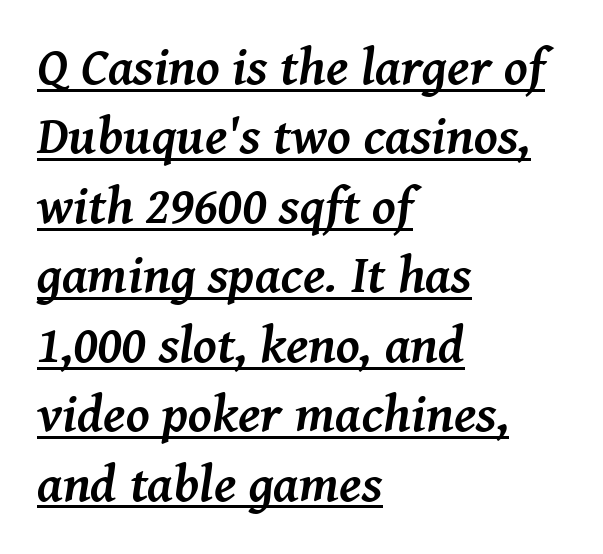
Q: Is the text bold? A: Yes.
Q: Is the text italic (slanted)? A: Yes, it leans right by about 8 degrees.
Q: Is the typeface a serif or a sans-serif typeface? A: Serif.
Q: Is the text underlined? A: Yes.
Q: How is the paragraph aligned? A: Left-aligned.
Q: Is the spacing between letters normal or unusually wide? A: Normal.
Q: Is the spacing between lines tight, normal or loose? A: Normal.
Q: Width (condensed, normal, or wide)? A: Normal.
Q: Stroke contrast? A: Medium.
Q: x-height? A: Medium.
Q: Monospaced? A: No.
